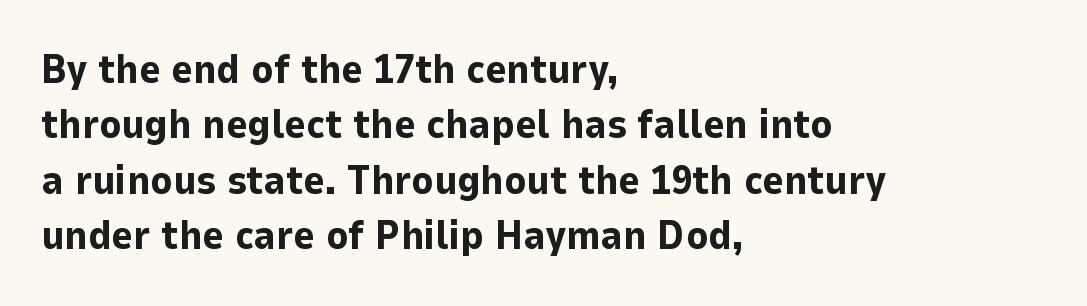
Q: Is the text bold? A: Yes.
Q: Is the text italic (slanted)? A: No, it is upright.
Q: Is the typeface a serif or a sans-serif typeface? A: Sans-serif.
Q: Is the text underlined? A: No.
Q: How is the paragraph aligned? A: Left-aligned.
Q: Is the spacing between letters normal or unusually wide? A: Normal.
Q: Is the spacing between lines tight, normal or loose? A: Normal.
Q: Width (condensed, normal, or wide)? A: Normal.
Q: Stroke contrast? A: Low.
Q: x-height? A: Medium.
Q: Monospaced? A: No.
